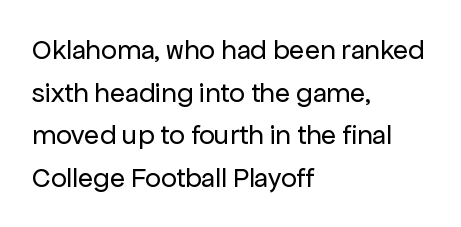
{"serif": "no", "italic": "no", "bold": "no", "weight": "regular", "width": "normal", "stroke_contrast": "low", "x_height": "medium", "monospaced": "no", "underline": "no", "align": "left", "line_spacing": "normal", "line_spacing_ratio": 1.52, "letter_spacing": "normal", "letter_spacing_em": 0.0, "glyph_px": 28}
